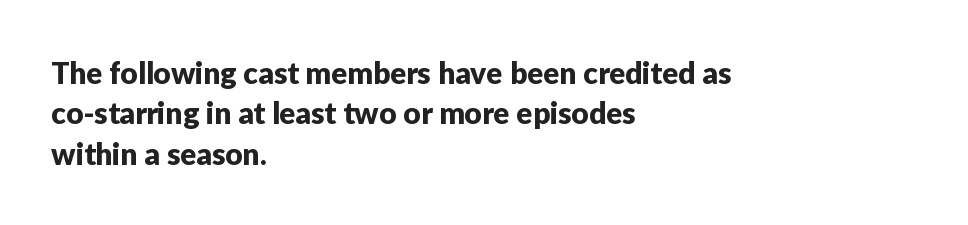
{"serif": "no", "italic": "no", "width": "normal", "stroke_contrast": "low", "x_height": "medium", "monospaced": "no", "underline": "no", "align": "left", "line_spacing": "normal", "line_spacing_ratio": 1.35, "letter_spacing": "normal", "letter_spacing_em": 0.0, "glyph_px": 30}
